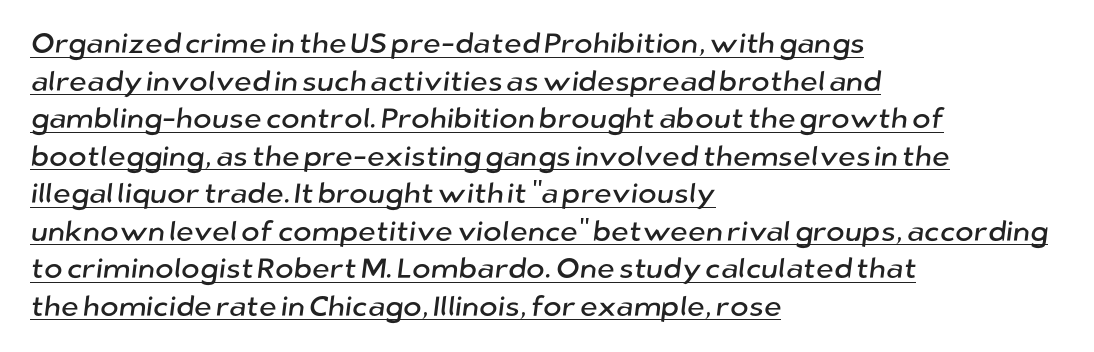
{"serif": "no", "width": "normal", "stroke_contrast": "low", "x_height": "medium", "monospaced": "no", "underline": "yes", "align": "left", "line_spacing": "normal", "line_spacing_ratio": 1.34, "letter_spacing": "normal", "letter_spacing_em": 0.0, "glyph_px": 28}
